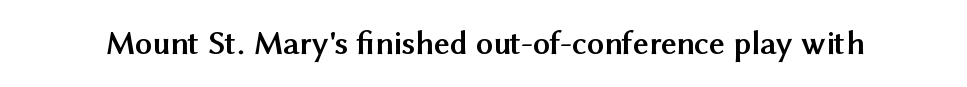
Q: Is the text bold? A: Yes.
Q: Is the text italic (slanted)? A: No, it is upright.
Q: Is the typeface a serif or a sans-serif typeface? A: Sans-serif.
Q: Is the text underlined? A: No.
Q: Is the spacing between letters normal or unusually wide? A: Normal.
Q: Width (condensed, normal, or wide)? A: Normal.
Q: Stroke contrast? A: Medium.
Q: x-height? A: Medium.
Q: Monospaced? A: No.
